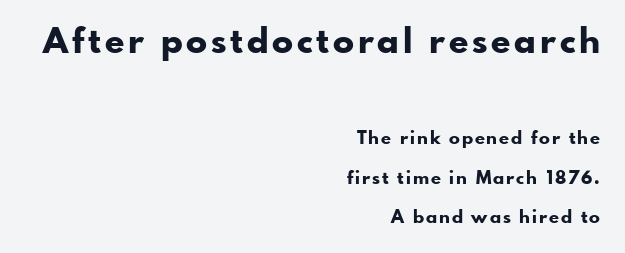
Horizontally, the lines are justified to the trailing edge only. Look at the bottom of the vertical strokes: they stop flat, with no serifs. Larger block? The one above; the one below is distinctly smaller. The lines are spread far apart with generous leading.
